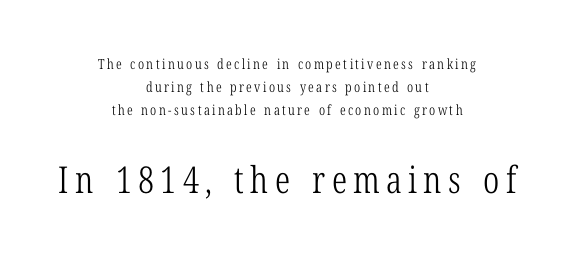
The setting favours the middle, as headings and verse often do. Decoration check: the copy has no underline. In this sample the second text group is rendered at the bigger scale. Weight class: somewhere from thin through regular. Ordinary non-slanted type is in use.
